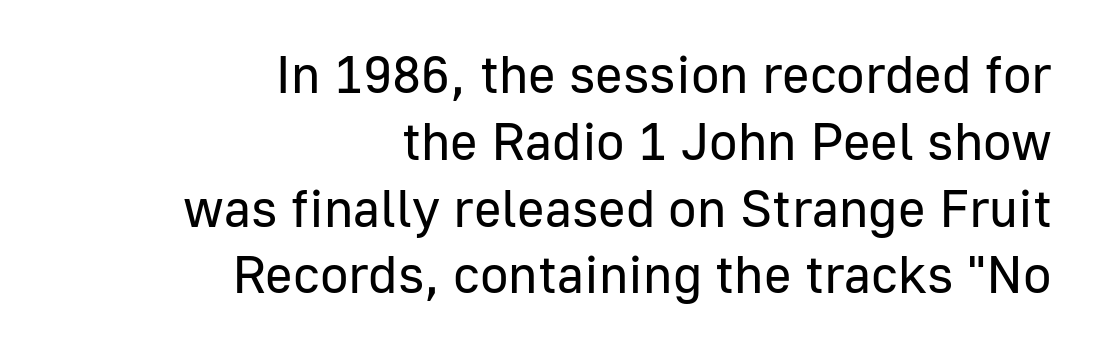
{"serif": "no", "italic": "no", "bold": "no", "weight": "regular", "width": "normal", "stroke_contrast": "low", "x_height": "medium", "monospaced": "no", "underline": "no", "align": "right", "line_spacing": "normal", "line_spacing_ratio": 1.26, "letter_spacing": "normal", "letter_spacing_em": 0.0, "glyph_px": 53}
